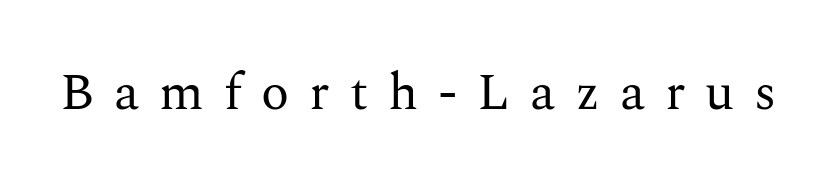
{"serif": "yes", "italic": "no", "bold": "no", "weight": "regular", "width": "normal", "stroke_contrast": "medium", "x_height": "medium", "monospaced": "no", "underline": "no", "letter_spacing": "wide", "letter_spacing_em": 0.38, "glyph_px": 52}
